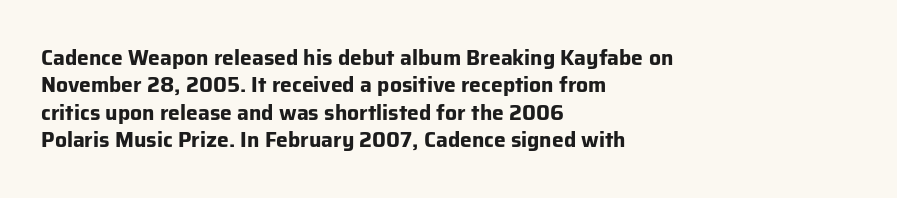
The rendering anchors every line to the left-hand side. This is the regular roman posture of the typeface. A normal amount of white space separates one row of letters from the next. The face used here is rendered with its standard letterfit. A clean baseline with only descenders dipping below it. The sample has been set heavy, in full bold.
